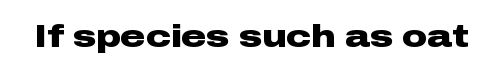
Q: Is the text bold? A: Yes.
Q: Is the text italic (slanted)? A: No, it is upright.
Q: Is the typeface a serif or a sans-serif typeface? A: Sans-serif.
Q: Is the text underlined? A: No.
Q: Is the spacing between letters normal or unusually wide? A: Normal.
Q: Width (condensed, normal, or wide)? A: Wide.
Q: Stroke contrast? A: Low.
Q: x-height? A: Medium.
Q: Monospaced? A: No.
